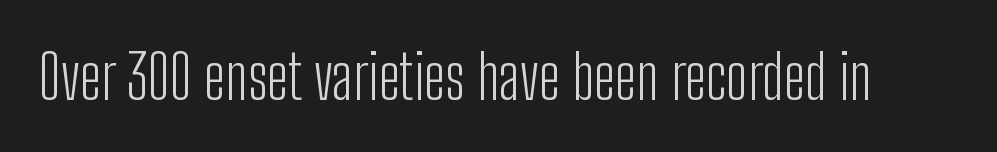
The gap between lines stays unmarked. Type style note: lacks serifs. Heaviness? Minimal to ordinary, like unemphasized prose. Tracking here is standard; glyphs follow each other at the usual distance. The letters stand straight up with perfectly vertical stems.
